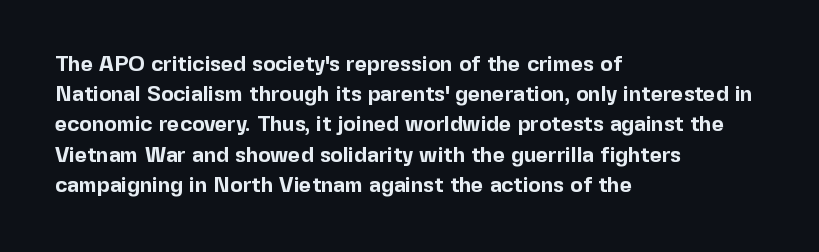
The image shows 21 px bold type, upright; set left-aligned, normal line spacing (1.44x), normal letter spacing, not underlined.
